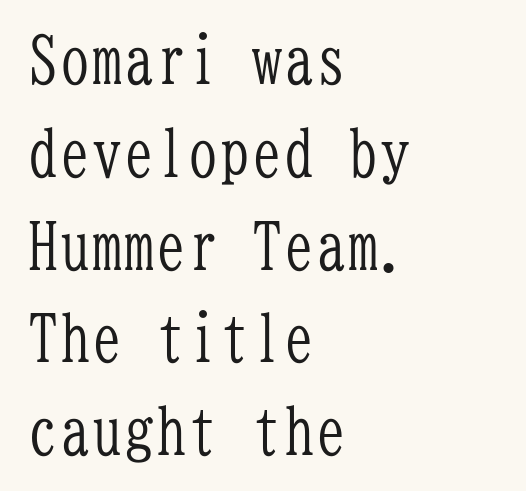
These lines keep a tight, regular rhythm from letter to letter. Heft: none added — not bold. These lines are rendered in a fixed-pitch font. In terms of letterform style, serifs are clearly present. These lines were composed using upright roman letters.
